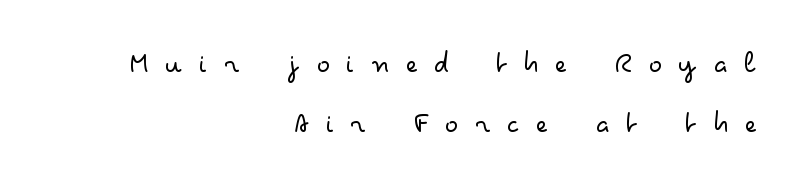
{"serif": "no", "italic": "no", "bold": "no", "weight": "light", "width": "wide", "stroke_contrast": "low", "x_height": "small", "monospaced": "no", "underline": "no", "align": "right", "line_spacing_ratio": 1.88, "letter_spacing": "wide", "letter_spacing_em": 0.5, "glyph_px": 32}
